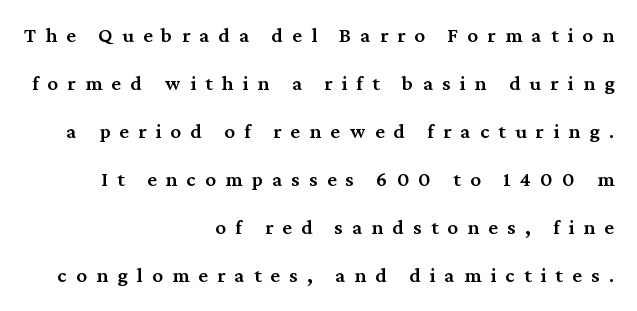
Leftover space on each line is placed entirely before the opening word. Quick note: not italic, upright. The line-height multiplier appears high, well above default. Spacing between characters has been opened up far beyond the box default. Look at the stroke-to-counter ratio: somewhat heavy, a semibold.
